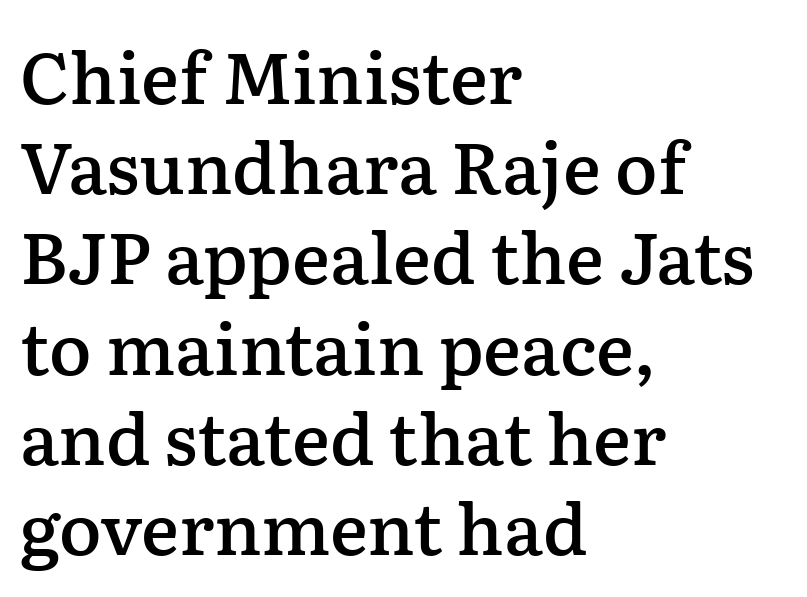
You could call the tracking neutral — neither tight nor loose. Vertical strokes here are truly vertical. Typesetter's note: demi weight, one step under bold. The text block is weighted toward the left margin, trailing off unevenly rightward. This sample uses a serif face. Looks like regular typesetting: each glyph gets only the width it needs.
